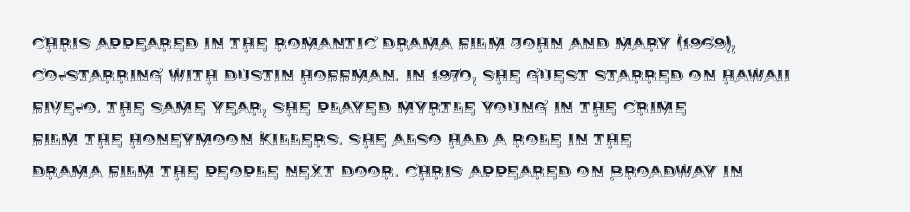
The image shows 21 px text type, upright; set left-aligned, normal line spacing (1.52x), normal letter spacing, not underlined.
